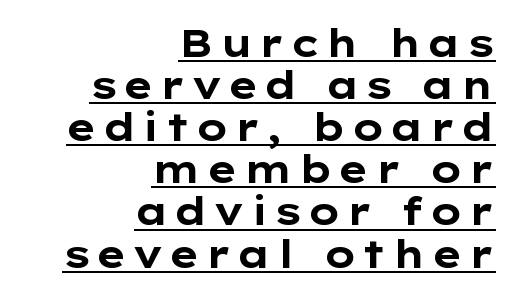
{"serif": "no", "italic": "no", "bold": "yes", "weight": "bold", "width": "wide", "stroke_contrast": "low", "x_height": "medium", "monospaced": "no", "underline": "yes", "align": "right", "line_spacing": "tight", "line_spacing_ratio": 1.08, "glyph_px": 39}
